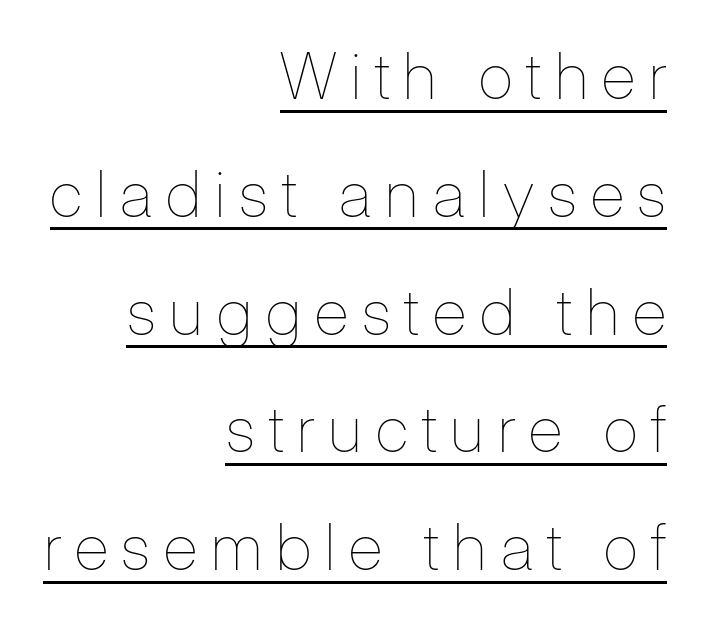
{"italic": "no", "bold": "no", "weight": "thin", "width": "condensed", "stroke_contrast": "low", "x_height": "medium", "monospaced": "no", "underline": "yes", "align": "right", "line_spacing_ratio": 1.84, "letter_spacing": "wide", "letter_spacing_em": 0.22, "glyph_px": 64}
